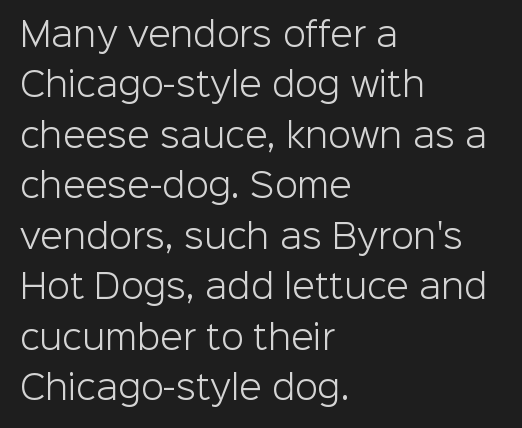
The image shows 33 px light sans-serif type, upright; set left-aligned, normal line spacing (1.53x), normal letter spacing, not underlined; low stroke contrast and a medium x-height.
